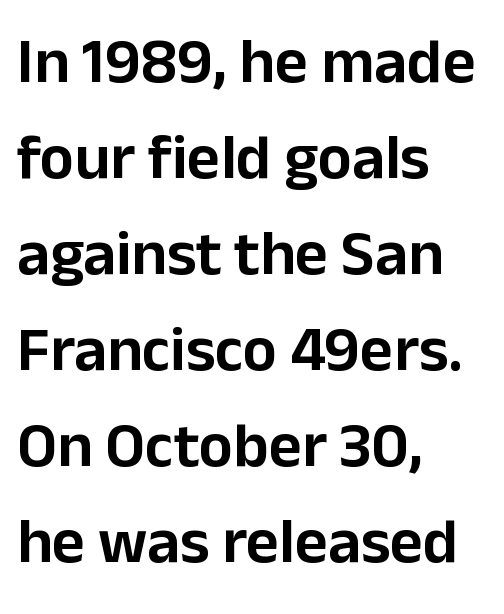
{"serif": "no", "italic": "no", "width": "normal", "stroke_contrast": "low", "x_height": "medium", "monospaced": "no", "underline": "no", "align": "left", "line_spacing": "normal", "line_spacing_ratio": 1.5, "letter_spacing": "normal", "letter_spacing_em": 0.0, "glyph_px": 64}
